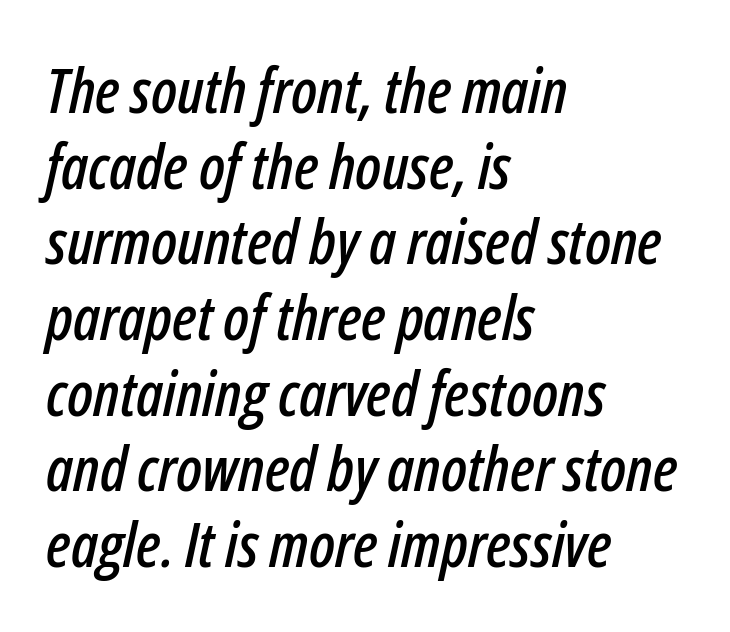
Each letter keeps its own natural width here, so spacing adapts to shape. Where is the straight margin? On the left. Bare-footed words on every line. Students, note that the glyphs here touch the page at normal intervals.
